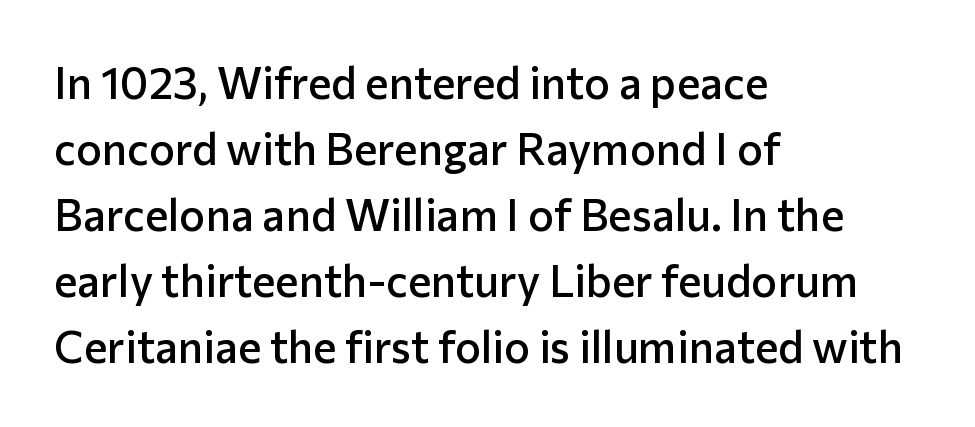
Q: Is the text bold? A: Semi-bold.
Q: Is the text italic (slanted)? A: No, it is upright.
Q: Is the typeface a serif or a sans-serif typeface? A: Sans-serif.
Q: Is the text underlined? A: No.
Q: How is the paragraph aligned? A: Left-aligned.
Q: Is the spacing between letters normal or unusually wide? A: Normal.
Q: Is the spacing between lines tight, normal or loose? A: Normal.
Q: Width (condensed, normal, or wide)? A: Normal.
Q: Stroke contrast? A: Low.
Q: x-height? A: Medium.
Q: Monospaced? A: No.
